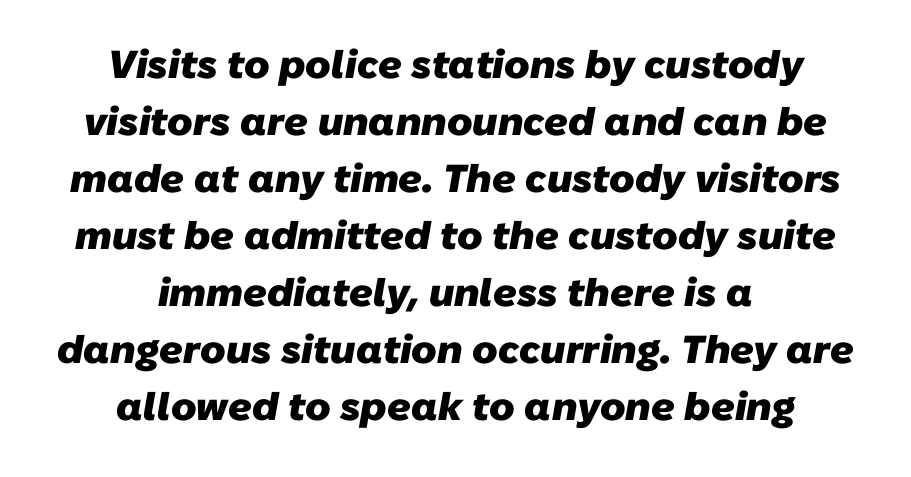
The image shows 39 px heavy sans-serif type; set centered, normal line spacing (1.46x), normal letter spacing, not underlined; low stroke contrast and a medium x-height.
